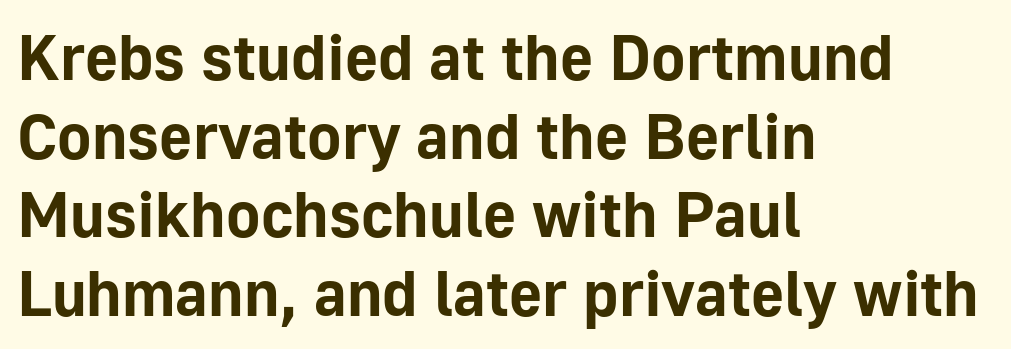
Q: Is the text bold? A: Yes.
Q: Is the text italic (slanted)? A: No, it is upright.
Q: Is the typeface a serif or a sans-serif typeface? A: Sans-serif.
Q: Is the text underlined? A: No.
Q: How is the paragraph aligned? A: Left-aligned.
Q: Is the spacing between letters normal or unusually wide? A: Normal.
Q: Width (condensed, normal, or wide)? A: Normal.
Q: Stroke contrast? A: Low.
Q: x-height? A: Medium.
Q: Monospaced? A: No.
